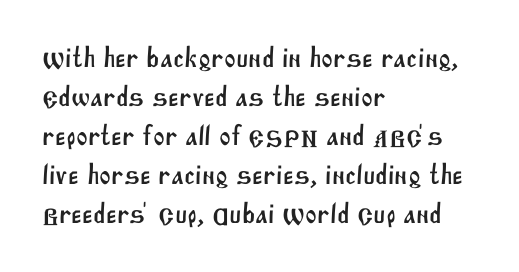
Q: Is the typeface a serif or a sans-serif typeface? A: Sans-serif.
Q: Is the text underlined? A: No.
Q: How is the paragraph aligned? A: Left-aligned.
Q: Is the spacing between letters normal or unusually wide? A: Normal.
Q: Is the spacing between lines tight, normal or loose? A: Normal.
Q: Width (condensed, normal, or wide)? A: Normal.
Q: Stroke contrast? A: Medium.
Q: x-height? A: Large.
Q: Monospaced? A: No.
